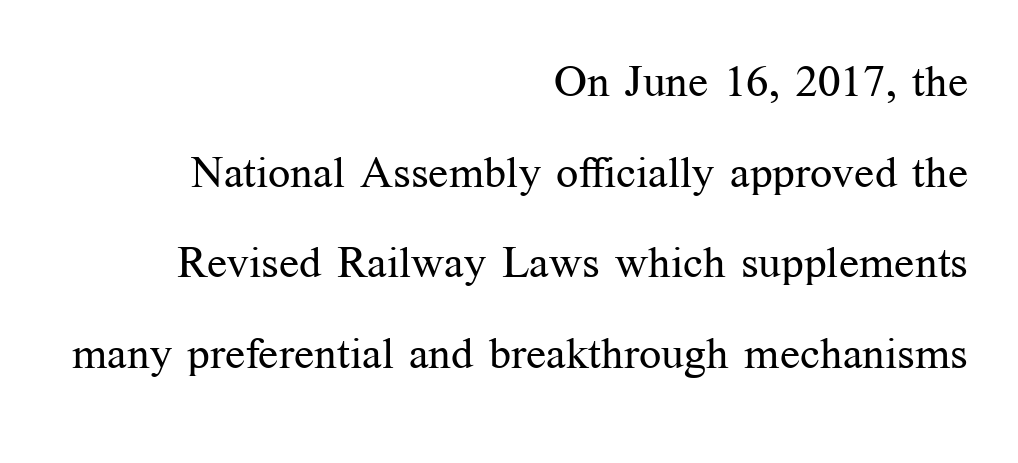
Widely set lines give the paragraph a tall, airy silhouette. The designer went with a serif here, giving each stem small feet. Is the stroke heavy? The answer is a plain regular-or-lighter. Letters rest on an invisible, unmarked baseline.
